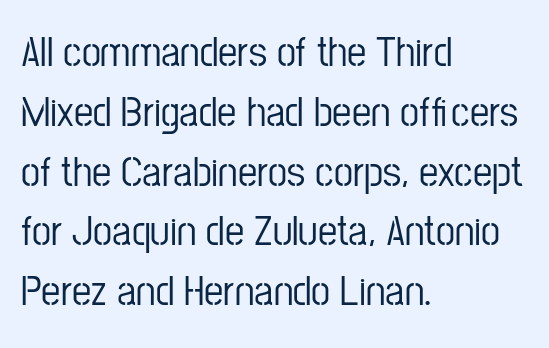
Nobody touched the tracking dial on this one. Quick note: not italic, upright. Where is the straight margin? On the left. This rendering features lettering with no underline. The passage shown is typed in a proportional face where columns would drift. The line-height multiplier appears to be the usual default.
